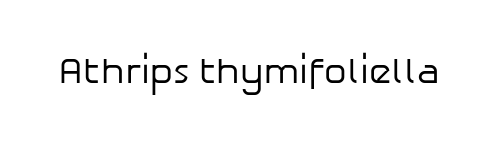
The image shows 36 px regular-weight sans-serif type, upright; set normal letter spacing, not underlined; low stroke contrast and a medium x-height.
